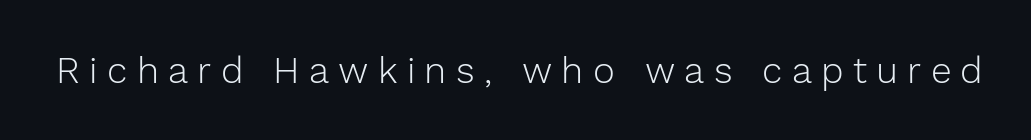
Descender tails drop into unmarked territory. A typesetter would call this proportional, since set widths differ per character. Each word looks stretched out because of the extra space between its letters. The typesetting does not lean heavy: it is not bold. The characters display no serif detailing; their extremities are plain.
